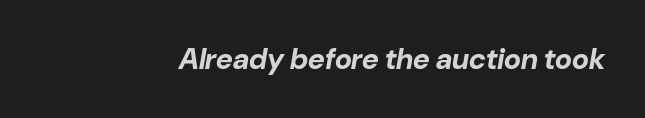
The image shows 29 px bold type, italic (leaning right); set normal letter spacing, not underlined; low stroke contrast and a medium x-height.
